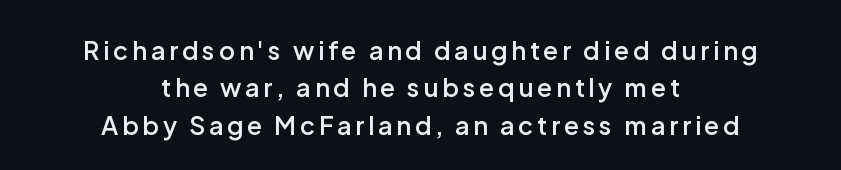
{"italic": "no", "bold": "semi", "underline": "no", "align": "center", "line_spacing": "normal", "line_spacing_ratio": 1.5, "glyph_px": 25}
